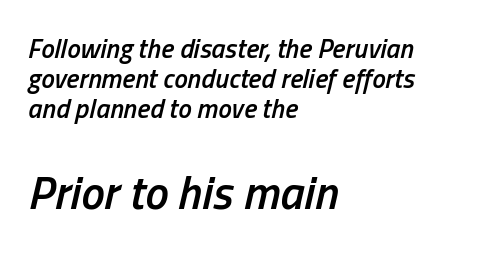
Moderately thickened strokes mark this as semibold type. The face used here has a pronounced slope to its letters. The passage shown is not underscored anywhere. Compare the two chunks: the lower has the greater cap height. Alignment: flush left. Successive baselines arrive quickly, one right under another.
